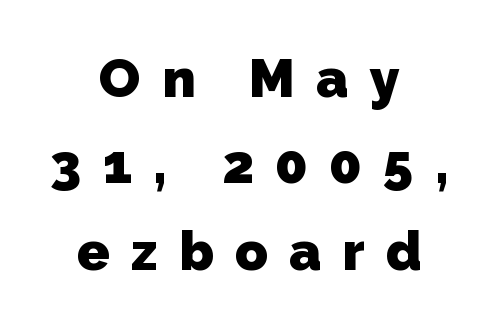
The image shows 54 px heavy sans-serif type; set centered, normal line spacing (1.6x), unusually wide letter spacing (+0.39 em), not underlined; low stroke contrast and a medium x-height.
